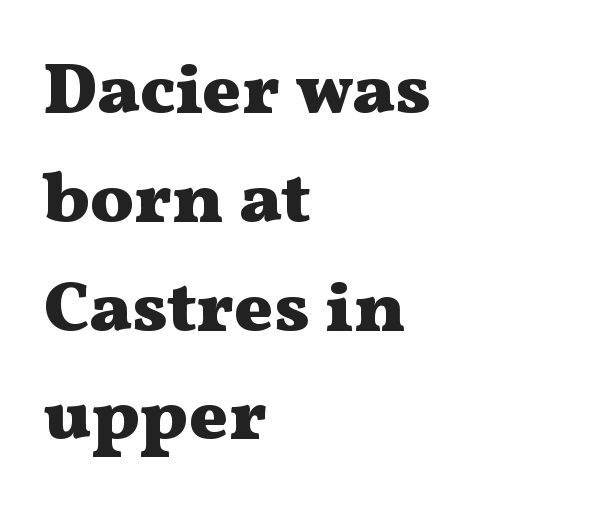
The image shows 73 px heavy, wide serif type, upright; set left-aligned, normal line spacing (1.49x), normal letter spacing, not underlined; medium stroke contrast and a medium x-height.
